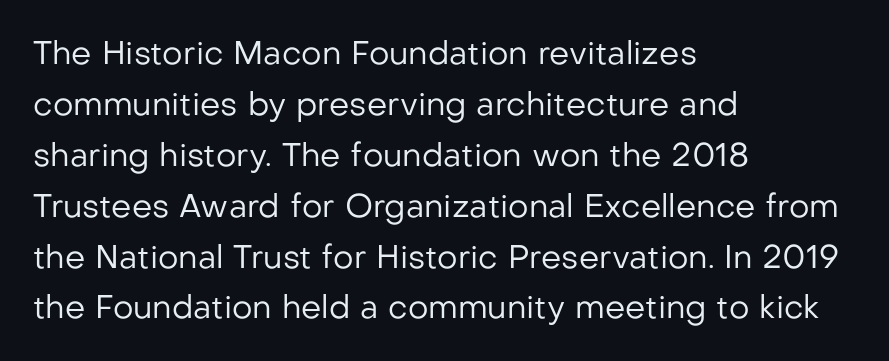
The image shows 32 px regular-weight sans-serif type, upright; set left-aligned, normal line spacing (1.59x), normal letter spacing, not underlined; low stroke contrast and a medium x-height.
